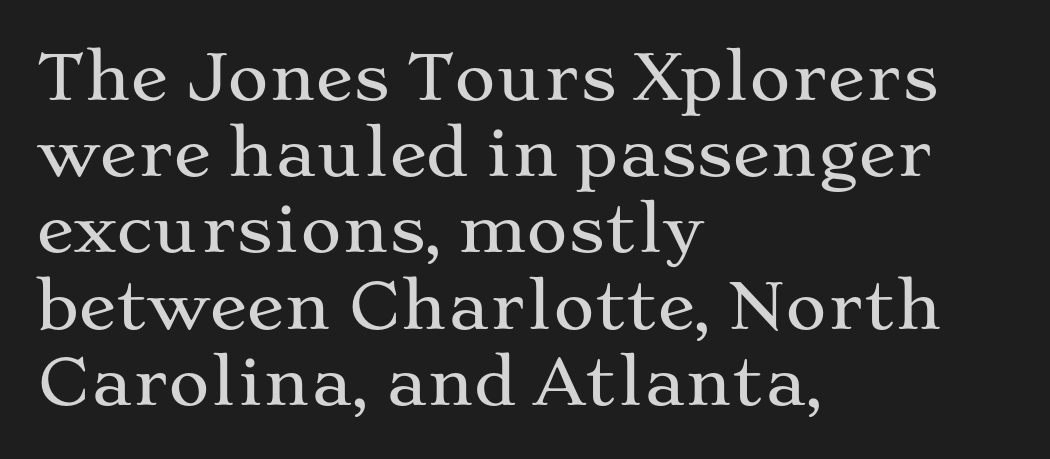
Q: Is the text italic (slanted)? A: No, it is upright.
Q: Is the typeface a serif or a sans-serif typeface? A: Serif.
Q: Is the text underlined? A: No.
Q: How is the paragraph aligned? A: Left-aligned.
Q: Is the spacing between letters normal or unusually wide? A: Normal.
Q: Width (condensed, normal, or wide)? A: Wide.
Q: Stroke contrast? A: Medium.
Q: x-height? A: Medium.
Q: Monospaced? A: No.
